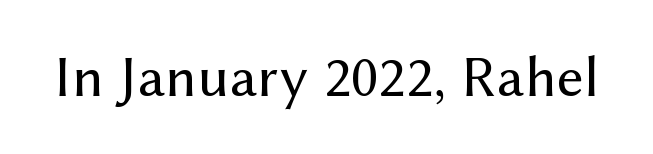
The image shows 59 px regular-weight sans-serif type, upright; set normal letter spacing, not underlined; medium stroke contrast and a medium x-height.
